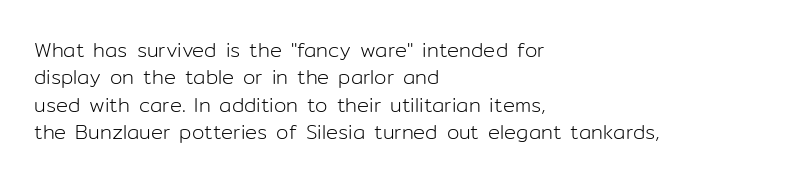
{"italic": "no", "bold": "no", "underline": "no", "align": "left", "line_spacing": "normal", "line_spacing_ratio": 1.37, "letter_spacing": "normal", "letter_spacing_em": 0.0, "glyph_px": 20}
